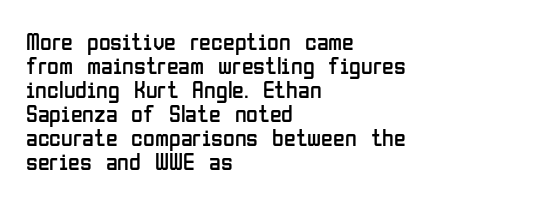
Q: Is the text bold? A: No.
Q: Is the text italic (slanted)? A: No, it is upright.
Q: Is the text underlined? A: No.
Q: How is the paragraph aligned? A: Left-aligned.
Q: Is the spacing between letters normal or unusually wide? A: Normal.
Q: Is the spacing between lines tight, normal or loose? A: Tight.
